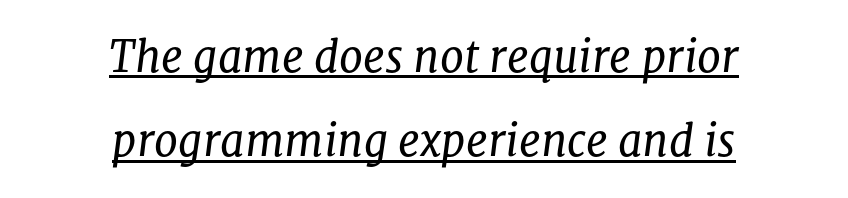
{"serif": "yes", "italic": "yes", "lean": "right", "slant_degrees": 8, "bold": "no", "weight": "regular", "width": "normal", "stroke_contrast": "low", "x_height": "medium", "monospaced": "no", "underline": "yes", "align": "center", "line_spacing": "loose", "line_spacing_ratio": 1.96, "letter_spacing": "normal", "letter_spacing_em": 0.0, "glyph_px": 43}
